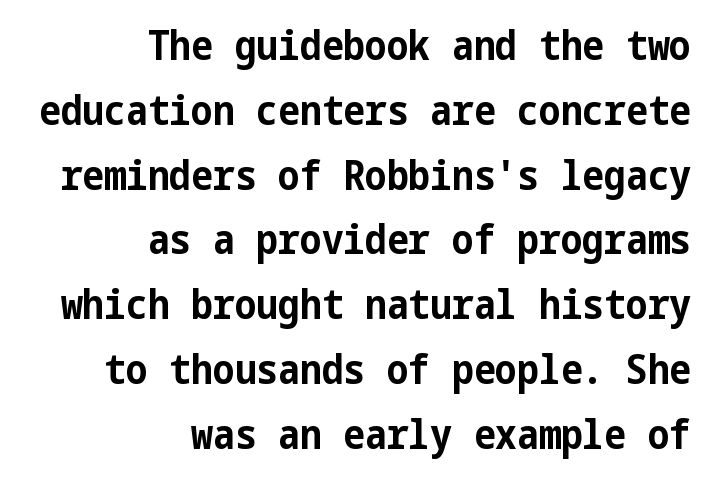
The strip under each line holds only bare page. Grotesque or geometric, the face here clearly has no serifs. Unlike italic type, these characters show no tilt at all. Notice how descenders clear the ascenders below comfortably — that's standard leading. Letter spacing: default.
